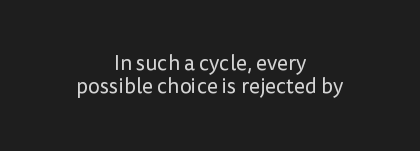
What stands out about the letter spacing? Nothing — it is the standard amount. Each row of text sits above clean, open space. Unlike italic type, these characters show no tilt at all. This sample trades vertical openness for compactness between lines. Vertical stems look standard width or narrower in stroke.
